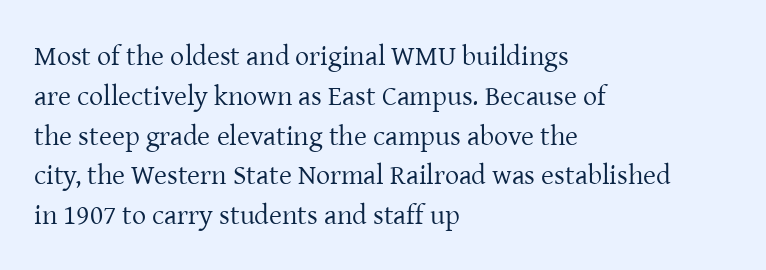
{"serif": "yes", "italic": "no", "bold": "no", "weight": "regular", "width": "normal", "stroke_contrast": "low", "x_height": "medium", "monospaced": "no", "underline": "no", "align": "left", "line_spacing": "normal", "line_spacing_ratio": 1.42, "letter_spacing": "normal", "letter_spacing_em": 0.0, "glyph_px": 28}
